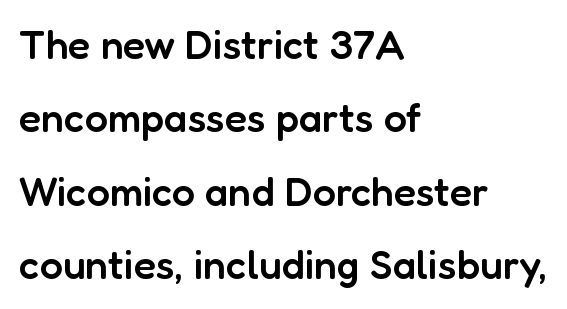
Q: Is the text bold? A: Semi-bold.
Q: Is the text italic (slanted)? A: No, it is upright.
Q: Is the typeface a serif or a sans-serif typeface? A: Sans-serif.
Q: Is the text underlined? A: No.
Q: How is the paragraph aligned? A: Left-aligned.
Q: Is the spacing between letters normal or unusually wide? A: Normal.
Q: Width (condensed, normal, or wide)? A: Normal.
Q: Stroke contrast? A: Low.
Q: x-height? A: Medium.
Q: Monospaced? A: No.
